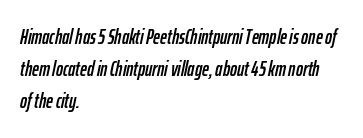
{"italic": "yes", "lean": "right", "slant_degrees": 12, "underline": "no", "align": "left", "line_spacing": "normal", "line_spacing_ratio": 1.52, "letter_spacing": "normal", "letter_spacing_em": 0.0, "glyph_px": 21}
